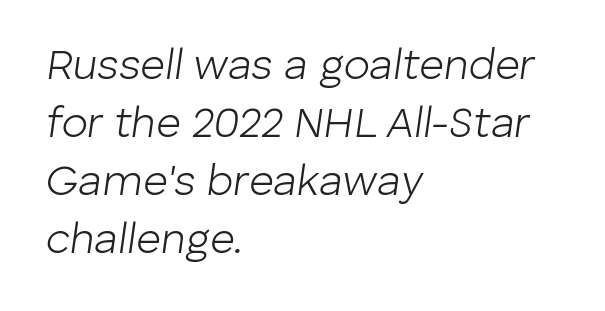
Q: Is the text bold? A: No.
Q: Is the text italic (slanted)? A: Yes, it leans right by about 8 degrees.
Q: Is the text underlined? A: No.
Q: How is the paragraph aligned? A: Left-aligned.
Q: Is the spacing between letters normal or unusually wide? A: Normal.
Q: Is the spacing between lines tight, normal or loose? A: Normal.
Q: Width (condensed, normal, or wide)? A: Normal.
Q: Stroke contrast? A: Low.
Q: x-height? A: Medium.
Q: Monospaced? A: No.
